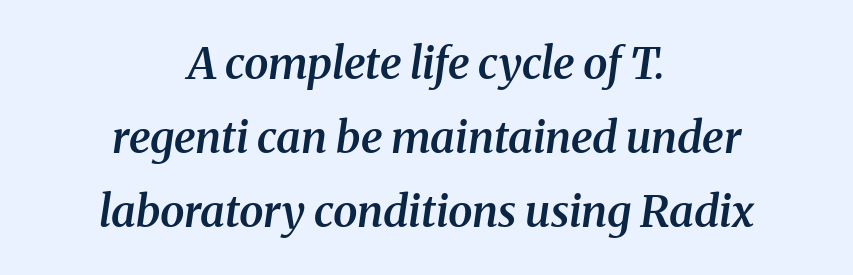
{"serif": "yes", "italic": "yes", "lean": "right", "slant_degrees": 8, "bold": "semi", "weight": "semibold", "width": "normal", "stroke_contrast": "medium", "x_height": "medium", "monospaced": "no", "underline": "no", "align": "center", "line_spacing": "normal", "line_spacing_ratio": 1.68, "letter_spacing": "normal", "letter_spacing_em": 0.0, "glyph_px": 44}
